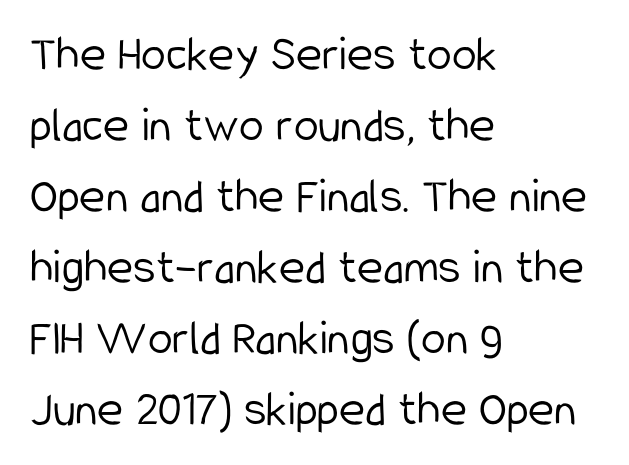
The image shows 50 px light, condensed sans-serif type, upright; set left-aligned, normal line spacing (1.42x), normal letter spacing, not underlined; low stroke contrast and a medium x-height.
